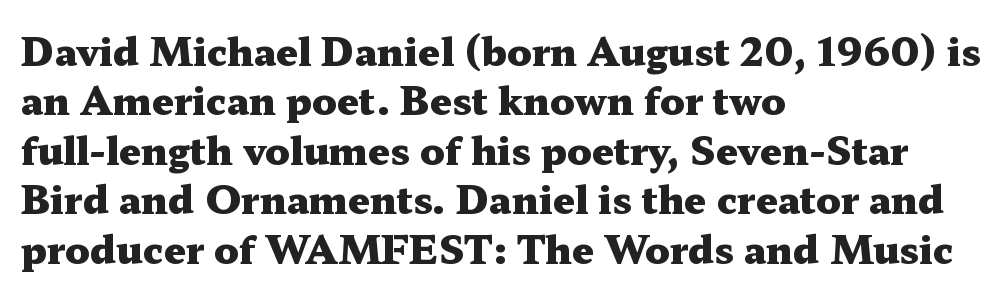
Underline: absent. Characters remain perfectly vertical along every line. Each letter keeps its own natural width here, so spacing adapts to shape. Serifs: yes, visible at the terminals of the letterforms. Observe the ordinary spacing: letters are neighbours, not strangers. The face used here has the dense, thick strokes of a bold.
